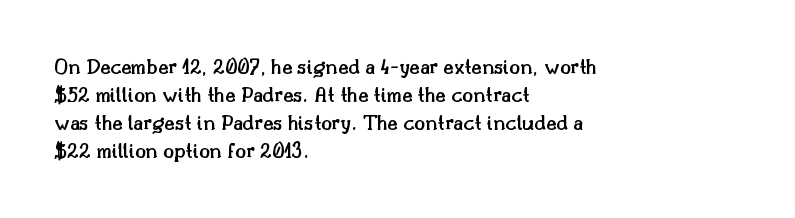
Quick note: underline off. Left-aligned paragraph, ragged on the right. Nope, not italic — everything's standing straight. The line texture is even and compact thanks to regular tracking. Successive baselines arrive at the customary interval. Firm but not heavy-handed strokes: this text is semibold.
